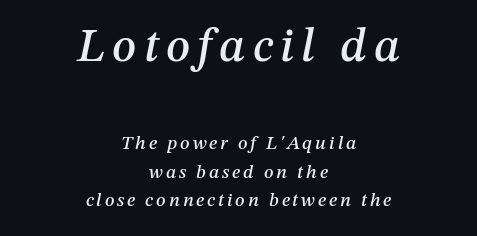
{"italic": "yes", "lean": "right", "slant_degrees": 12, "width": "normal", "stroke_contrast": "medium", "x_height": "medium", "monospaced": "no", "underline": "no", "align": "center", "line_spacing": "normal", "line_spacing_ratio": 1.5, "larger_block": "first", "size_ratio": 2.53, "glyph_px": 48}
